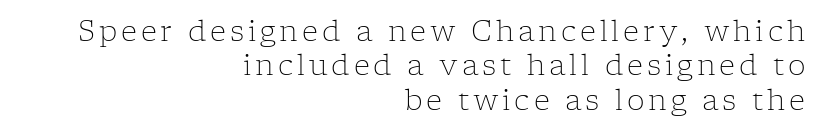
{"serif": "yes", "italic": "no", "bold": "no", "weight": "light", "width": "normal", "stroke_contrast": "low", "x_height": "medium", "monospaced": "no", "underline": "no", "align": "right", "line_spacing_ratio": 1.23, "glyph_px": 28}
